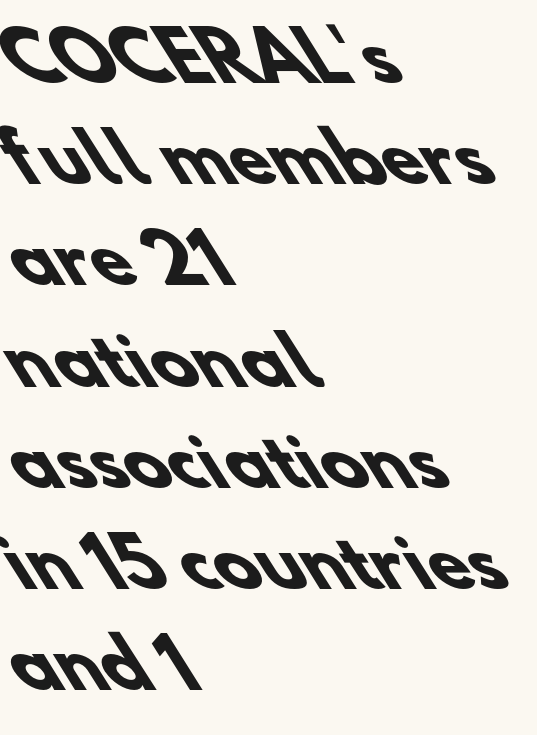
Q: Is the text bold? A: Yes.
Q: Is the typeface a serif or a sans-serif typeface? A: Sans-serif.
Q: Is the text underlined? A: No.
Q: How is the paragraph aligned? A: Left-aligned.
Q: Is the spacing between letters normal or unusually wide? A: Normal.
Q: Is the spacing between lines tight, normal or loose? A: Normal.
Q: Width (condensed, normal, or wide)? A: Normal.
Q: Stroke contrast? A: Low.
Q: x-height? A: Small.
Q: Monospaced? A: No.
